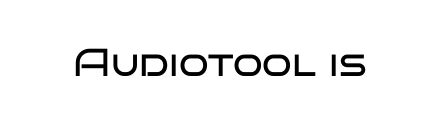
Q: Is the text bold? A: No.
Q: Is the text italic (slanted)? A: No, it is upright.
Q: Is the typeface a serif or a sans-serif typeface? A: Sans-serif.
Q: Is the text underlined? A: No.
Q: Is the spacing between letters normal or unusually wide? A: Normal.
Q: Width (condensed, normal, or wide)? A: Wide.
Q: Stroke contrast? A: Low.
Q: x-height? A: Large.
Q: Monospaced? A: No.
